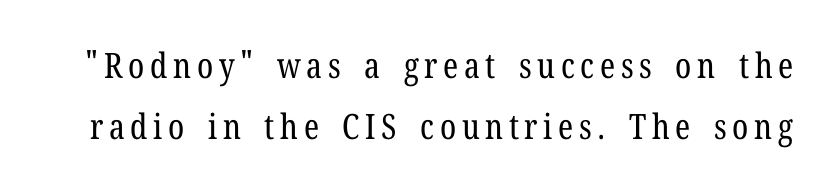
Q: Is the text bold? A: No.
Q: Is the text italic (slanted)? A: No, it is upright.
Q: Is the typeface a serif or a sans-serif typeface? A: Serif.
Q: Is the text underlined? A: No.
Q: Width (condensed, normal, or wide)? A: Condensed.
Q: Stroke contrast? A: Low.
Q: x-height? A: Medium.
Q: Monospaced? A: No.
